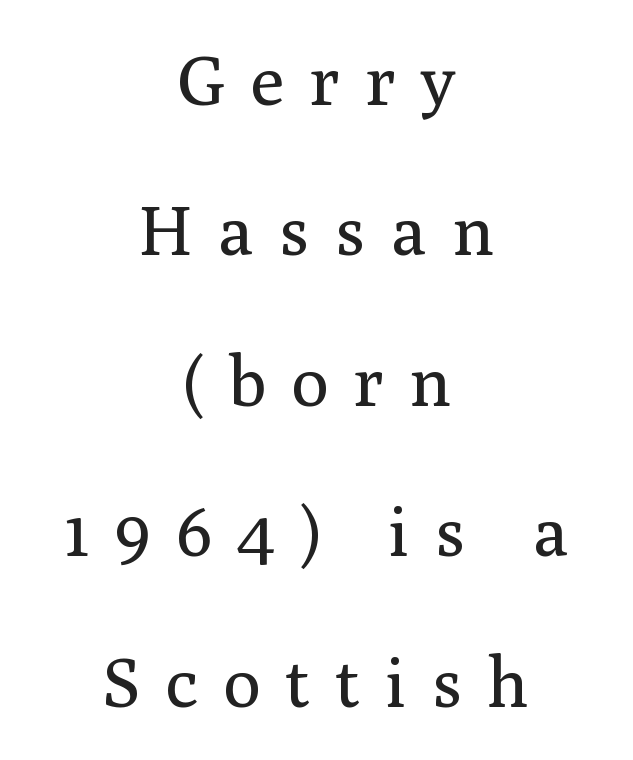
The letters advance in unequal steps, a hallmark of proportional type. This reads as an unemphasized weight, regular at the heaviest. Quick note: interline space is abundant. Reading down the block, each line starts at a different indent, mirrored at its end. There is plenty of visible air inserted between adjacent glyphs. The face used here is seriffed, in the tradition of book romans.
